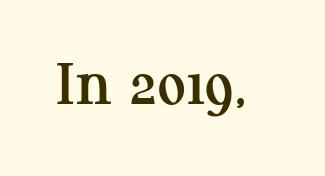
{"serif": "yes", "italic": "no", "width": "normal", "stroke_contrast": "medium", "x_height": "medium", "monospaced": "no", "underline": "no", "letter_spacing": "normal", "letter_spacing_em": 0.0, "glyph_px": 70}
